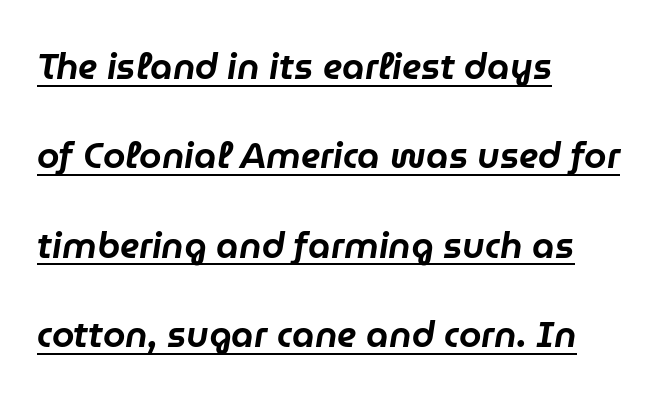
Q: Is the text italic (slanted)? A: Yes, it leans right by about 9 degrees.
Q: Is the text underlined? A: Yes.
Q: How is the paragraph aligned? A: Left-aligned.
Q: Is the spacing between letters normal or unusually wide? A: Normal.
Q: Is the spacing between lines tight, normal or loose? A: Loose.
Q: Width (condensed, normal, or wide)? A: Normal.
Q: Stroke contrast? A: Low.
Q: x-height? A: Medium.
Q: Monospaced? A: No.
